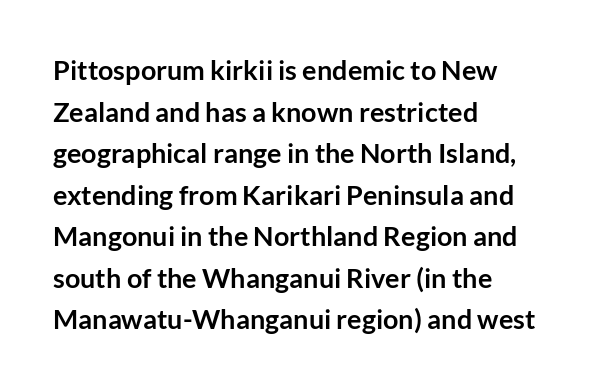
Q: Is the text bold? A: Yes.
Q: Is the text italic (slanted)? A: No, it is upright.
Q: Is the text underlined? A: No.
Q: How is the paragraph aligned? A: Left-aligned.
Q: Is the spacing between letters normal or unusually wide? A: Normal.
Q: Is the spacing between lines tight, normal or loose? A: Normal.
